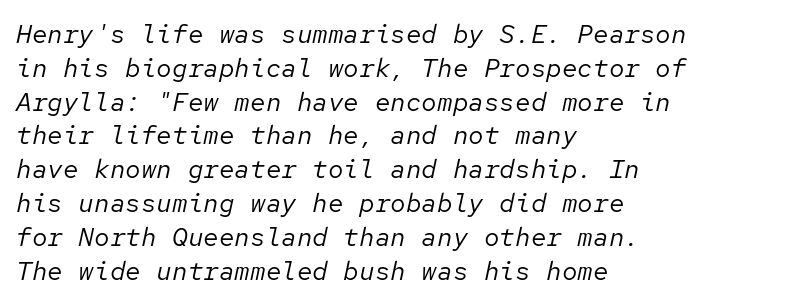
Which margin do the lines hug? The left one — the right edge is uneven. The typesetting does not lean heavy: it is not bold. Unmarked baselines from the first word to the last. The gaps between neighbouring characters are ordinary and unremarkable. Regarding leading, the lines here are spaced in the standard way.
